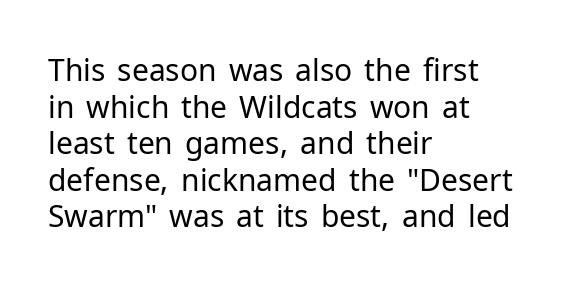
It's the straight-up-and-down kind of type. Heaviness? Minimal to ordinary, like unemphasized prose. Left-aligned paragraph, ragged on the right. How are the letters spaced? Ordinarily, with no added tracking. Character widths vary here, with narrow letters taking less room than wide ones. In terms of letterform style, serifs are entirely absent.
